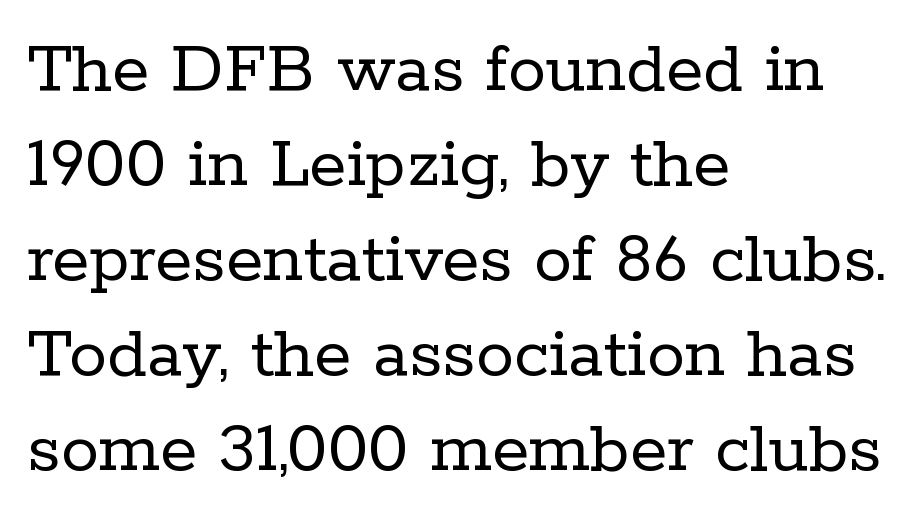
The image shows 76 px regular-weight serif type, upright; set left-aligned, normal line spacing (1.25x), normal letter spacing, not underlined; low stroke contrast and a medium x-height.
